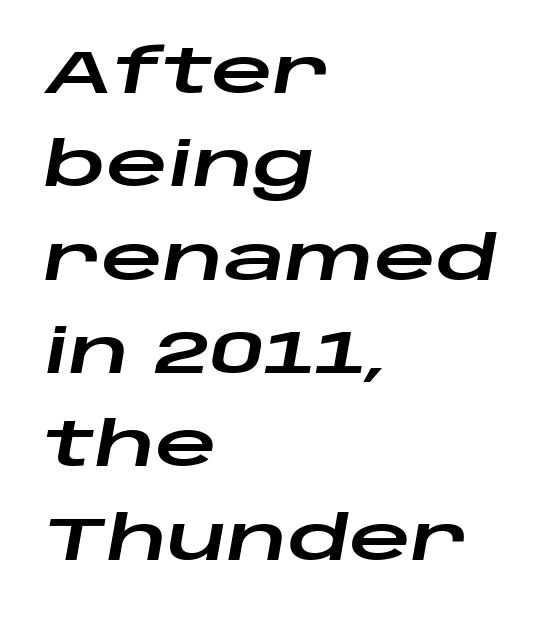
The image shows 61 px wide type, italic (leaning right); set left-aligned, normal line spacing (1.53x), normal letter spacing, not underlined; low stroke contrast and a large x-height.
